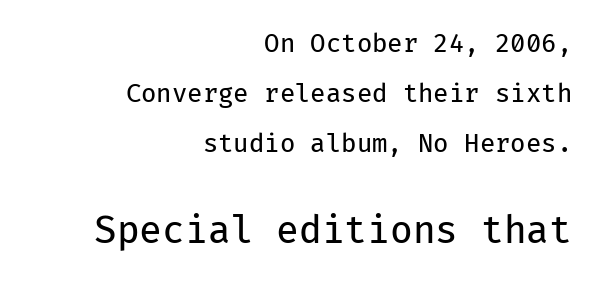
Each letter, wide or thin by design, is forced into the same width here. A sans-serif font was chosen for this passage. There is no visible air inserted between adjacent glyphs. The rendering enlarges the type as you move from the upper chunk to the lower. Does the copy run flush right? Yes — the right margin is perfectly even.
